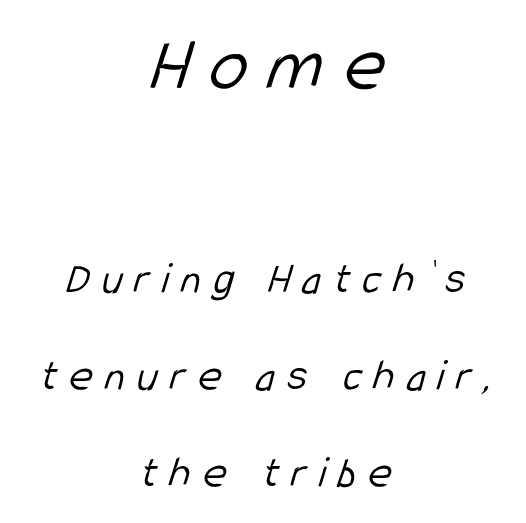
The image shows 78 px light, condensed sans-serif type; set centered, loose line spacing (2.15x), unusually wide letter spacing (+0.27 em), not underlined; the first (top) block is 1.73x larger; low stroke contrast and a medium x-height.
